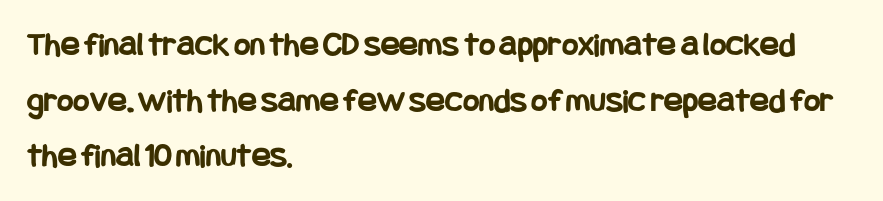
Characters follow at the spacing the type designer built in. Nope, no serifs anywhere on these letters. Compared with an ordinary text face, these strokes are far heavier — a full bold. Ordinary non-slanted type is in use.
